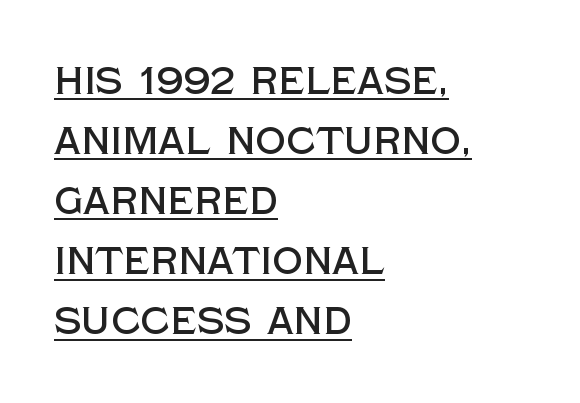
The image shows 38 px sans-serif type, upright; set left-aligned, normal line spacing (1.58x), normal letter spacing, underlined; a large x-height.
